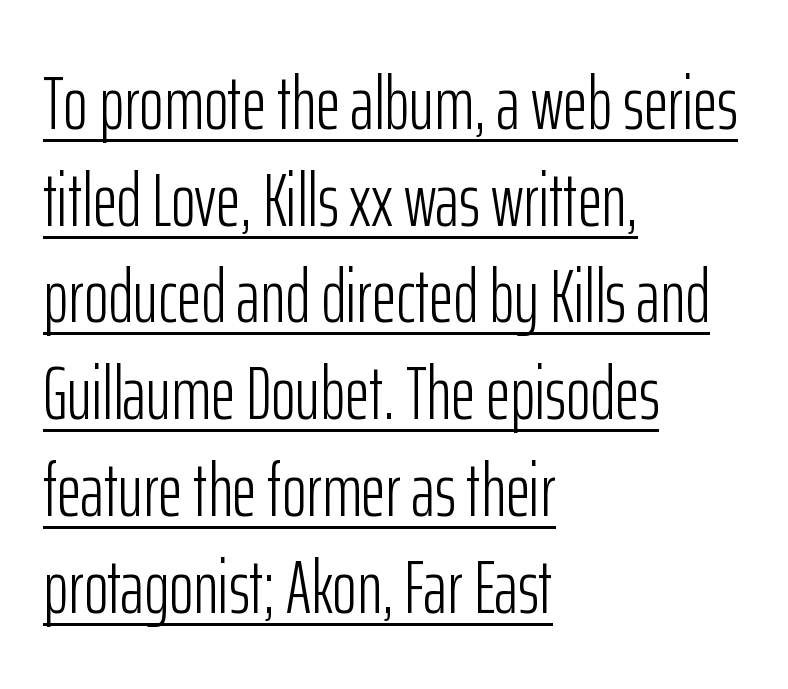
Q: Is the text bold? A: No.
Q: Is the text italic (slanted)? A: No, it is upright.
Q: Is the typeface a serif or a sans-serif typeface? A: Sans-serif.
Q: Is the text underlined? A: Yes.
Q: How is the paragraph aligned? A: Left-aligned.
Q: Is the spacing between letters normal or unusually wide? A: Normal.
Q: Is the spacing between lines tight, normal or loose? A: Normal.
Q: Width (condensed, normal, or wide)? A: Condensed.
Q: Stroke contrast? A: Low.
Q: x-height? A: Medium.
Q: Monospaced? A: No.
